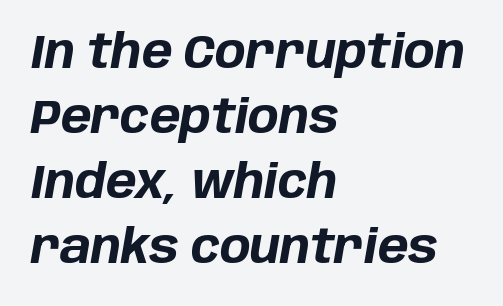
Q: Is the text bold? A: Yes.
Q: Is the text italic (slanted)? A: Yes, it leans right by about 10 degrees.
Q: Is the text underlined? A: No.
Q: How is the paragraph aligned? A: Left-aligned.
Q: Is the spacing between letters normal or unusually wide? A: Normal.
Q: Is the spacing between lines tight, normal or loose? A: Normal.
Q: Width (condensed, normal, or wide)? A: Normal.
Q: Stroke contrast? A: Low.
Q: x-height? A: Large.
Q: Monospaced? A: No.
